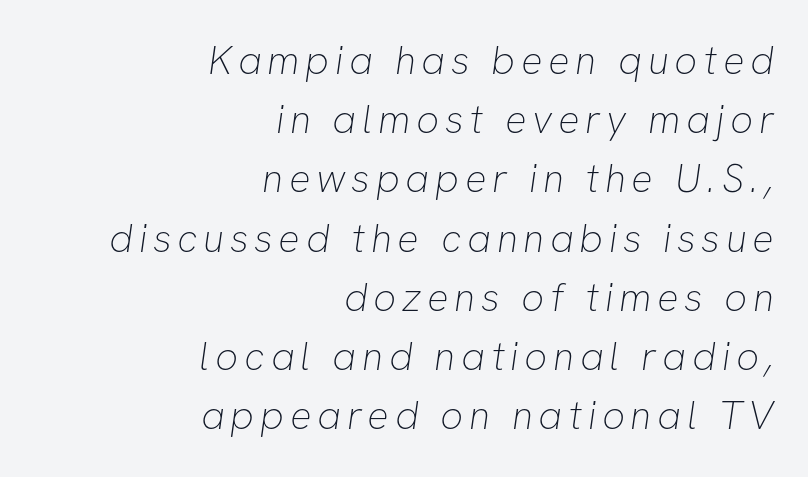
The image shows 40 px thin sans-serif type; set right-aligned, normal line spacing (1.48x), not underlined; low stroke contrast and a medium x-height.
